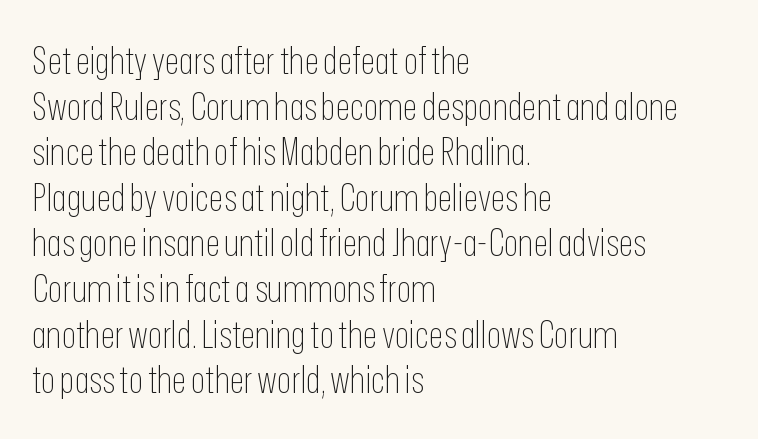
Q: Is the text bold? A: No.
Q: Is the text italic (slanted)? A: No, it is upright.
Q: Is the typeface a serif or a sans-serif typeface? A: Sans-serif.
Q: Is the text underlined? A: No.
Q: How is the paragraph aligned? A: Left-aligned.
Q: Is the spacing between letters normal or unusually wide? A: Normal.
Q: Width (condensed, normal, or wide)? A: Condensed.
Q: Stroke contrast? A: Low.
Q: x-height? A: Medium.
Q: Monospaced? A: No.
